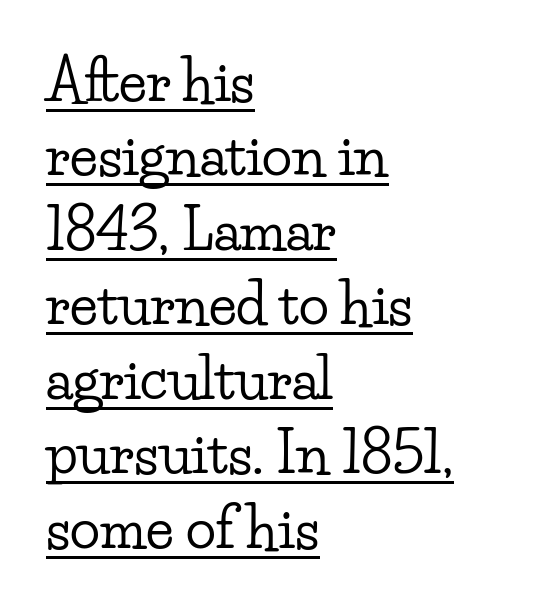
{"serif": "yes", "italic": "no", "width": "wide", "stroke_contrast": "low", "x_height": "small", "monospaced": "no", "underline": "yes", "align": "left", "line_spacing": "normal", "line_spacing_ratio": 1.33, "letter_spacing": "normal", "letter_spacing_em": 0.0, "glyph_px": 56}
